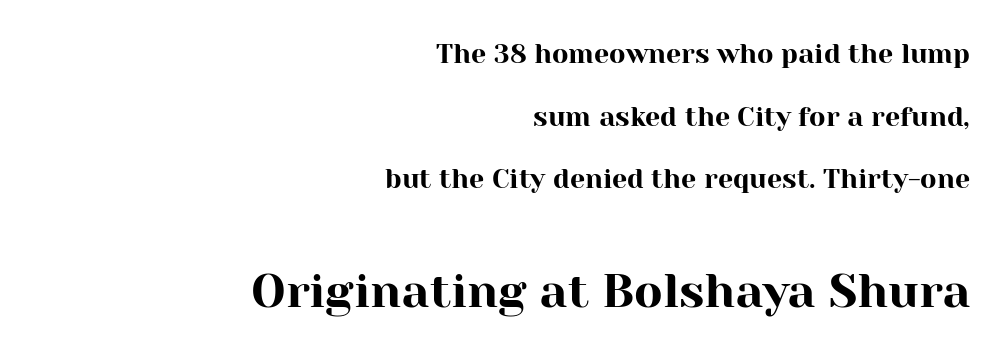
{"serif": "yes", "italic": "no", "width": "normal", "stroke_contrast": "high", "x_height": "medium", "monospaced": "no", "underline": "no", "align": "right", "line_spacing": "loose", "line_spacing_ratio": 2.32, "letter_spacing": "normal", "letter_spacing_em": 0.0, "larger_block": "second", "size_ratio": 1.74, "glyph_px": 47}
